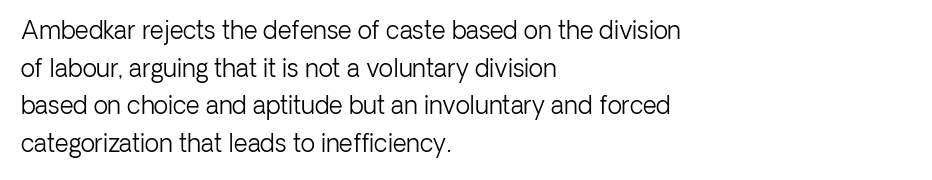
Q: Is the text bold? A: No.
Q: Is the text italic (slanted)? A: No, it is upright.
Q: Is the text underlined? A: No.
Q: How is the paragraph aligned? A: Left-aligned.
Q: Is the spacing between letters normal or unusually wide? A: Normal.
Q: Is the spacing between lines tight, normal or loose? A: Normal.
